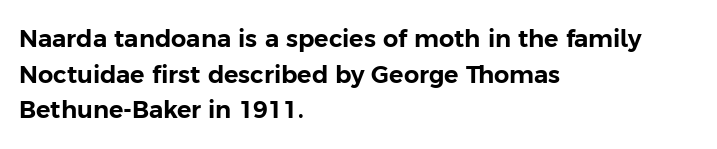
Q: Is the text italic (slanted)? A: No, it is upright.
Q: Is the text underlined? A: No.
Q: How is the paragraph aligned? A: Left-aligned.
Q: Is the spacing between letters normal or unusually wide? A: Normal.
Q: Is the spacing between lines tight, normal or loose? A: Normal.
